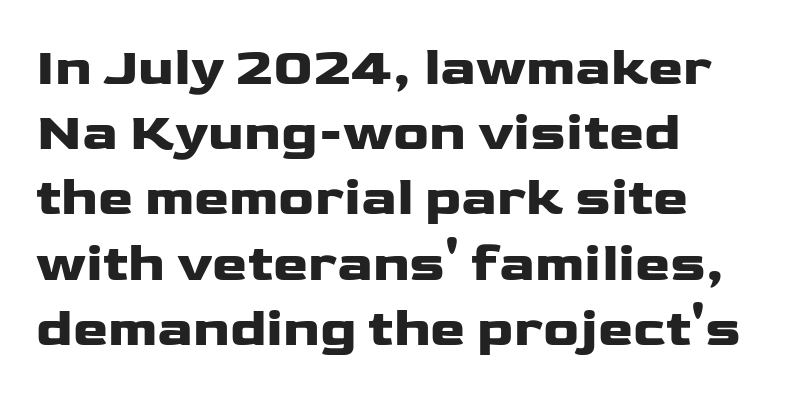
{"serif": "no", "italic": "no", "bold": "yes", "weight": "heavy", "width": "wide", "stroke_contrast": "low", "x_height": "medium", "monospaced": "no", "underline": "no", "align": "left", "line_spacing_ratio": 1.23, "letter_spacing": "normal", "letter_spacing_em": 0.0, "glyph_px": 53}
